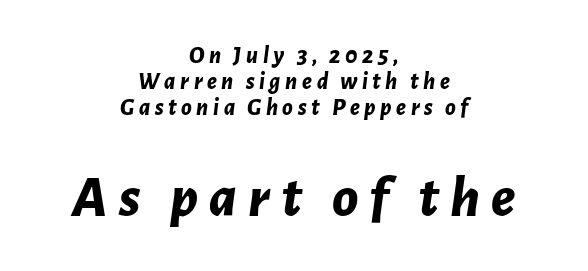
Each letter keeps its own natural width here, so spacing adapts to shape. Students, this is bold: see how much ink each stroke carries. The gap between lines stays unmarked. Observe the lean: these are italic letterforms.
